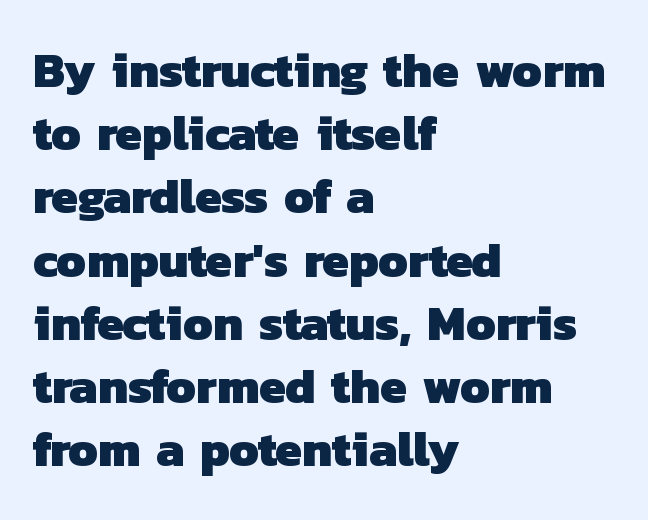
Every row of glyphs begins at an identical x-position on the left. The glyphs in this specimen are sans serif. Students, this is bold: see how much ink each stroke carries. The area under the type is left untouched.
